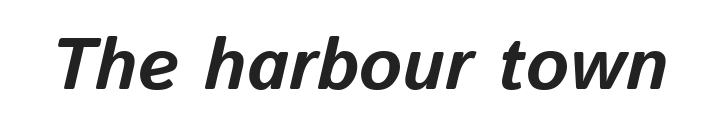
The image shows 73 px bold type, italic (leaning right); set normal letter spacing, not underlined; low stroke contrast and a medium x-height.
